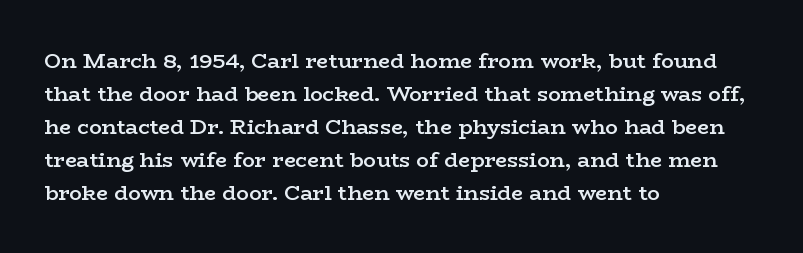
{"italic": "no", "bold": "semi", "underline": "no", "align": "left", "line_spacing": "normal", "line_spacing_ratio": 1.57, "letter_spacing": "normal", "letter_spacing_em": 0.0, "glyph_px": 21}
